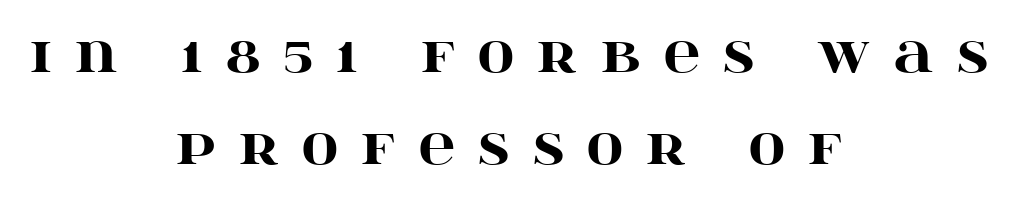
The passage shown is emphatically bold. Ordinary non-slanted type is in use. A bare baseline throughout the passage. This sample is center-justified, so both line endings float freely. There is plenty of visible air inserted between adjacent glyphs.
